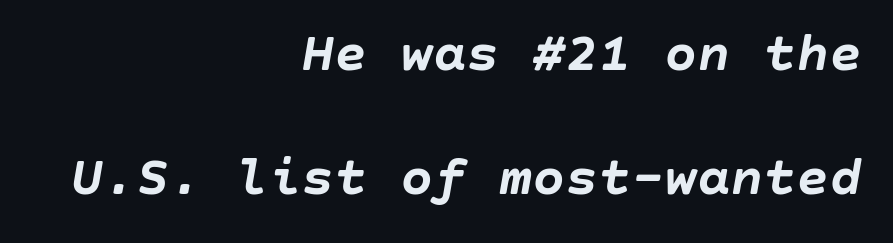
No word sits above an underline. Line ends are locked; line starts wander. Compared with typical body copy, the letter spacing here is the same. As a designer I'd log this as weight 700, bold. Slanted lettering throughout.
